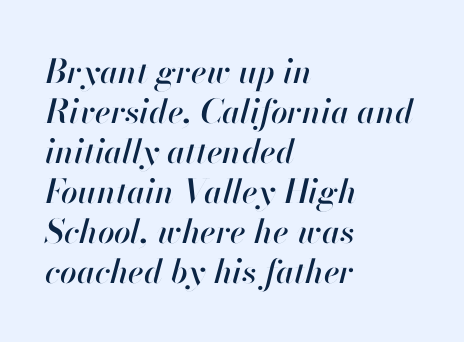
The image shows 33 px text type, italic (leaning right); set left-aligned, line spacing 1.21x, normal letter spacing, not underlined; high stroke contrast and a small x-height.
